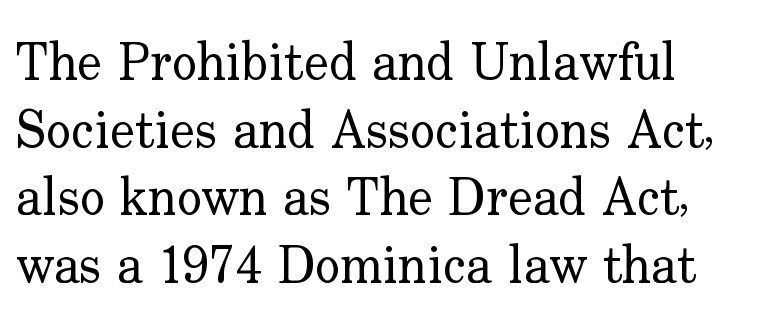
Q: Is the text bold? A: No.
Q: Is the text italic (slanted)? A: No, it is upright.
Q: Is the typeface a serif or a sans-serif typeface? A: Serif.
Q: Is the text underlined? A: No.
Q: Is the spacing between letters normal or unusually wide? A: Normal.
Q: Is the spacing between lines tight, normal or loose? A: Normal.
Q: Width (condensed, normal, or wide)? A: Normal.
Q: Stroke contrast? A: Low.
Q: x-height? A: Small.
Q: Monospaced? A: No.
